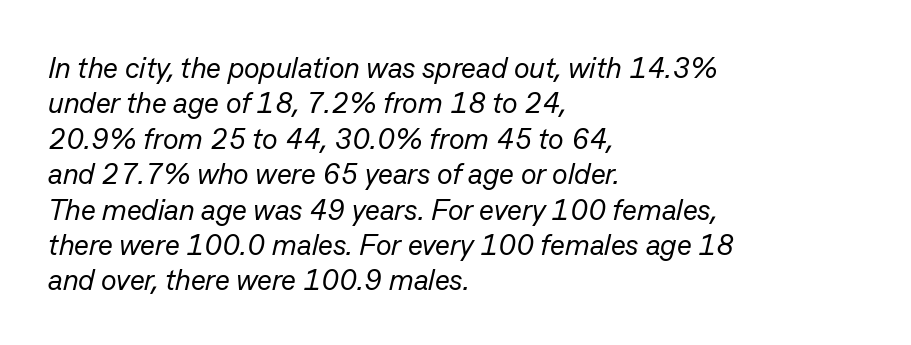
This reads as an unemphasized weight, regular at the heaviest. Yep, that's italic — everything's leaning. These lines keep a tight, regular rhythm from letter to letter. Quick note: underline off. Each line starts at the same left margin while the right side varies. You could not count columns in this text — the font is proportionally spaced.
